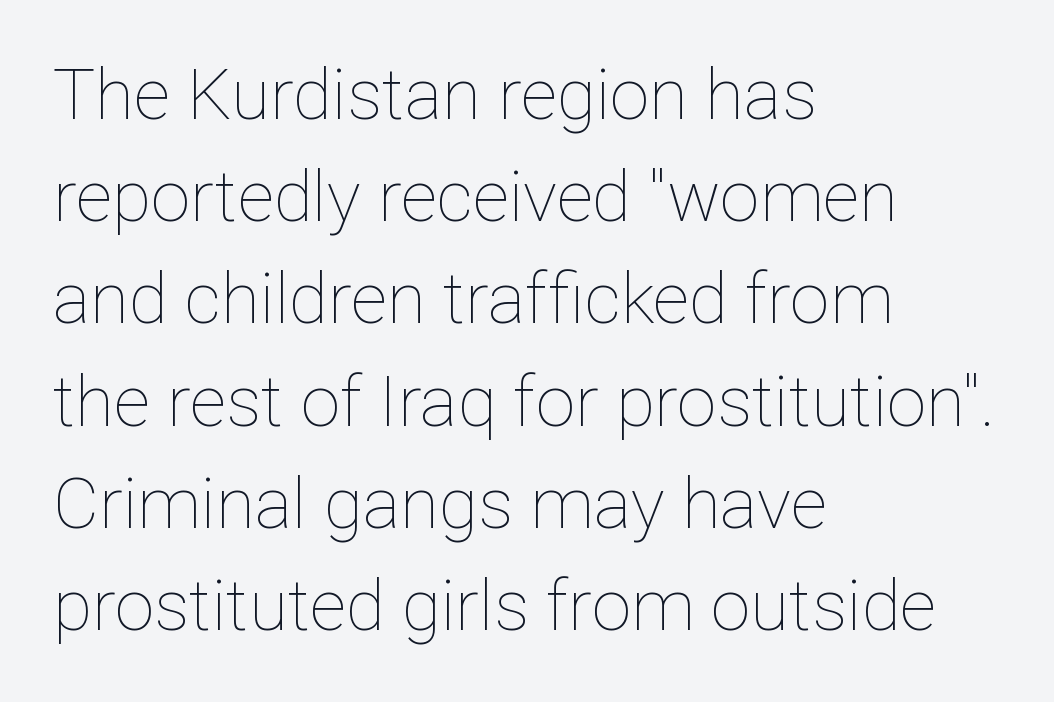
The image shows 71 px thin type, upright; set left-aligned, normal line spacing (1.44x), normal letter spacing, not underlined; low stroke contrast and a medium x-height.
